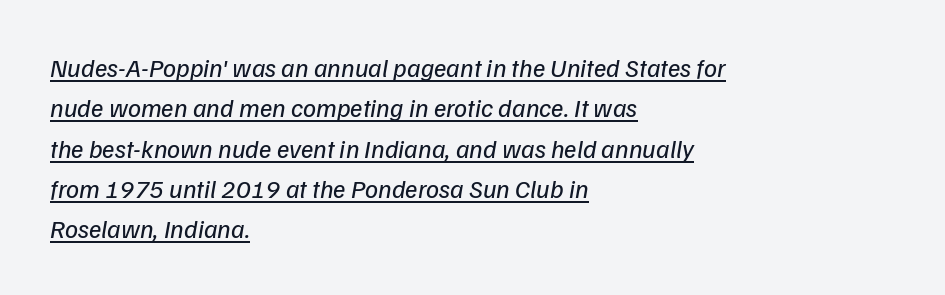
Q: Is the text bold? A: No.
Q: Is the text italic (slanted)? A: Yes, it leans right by about 9 degrees.
Q: Is the text underlined? A: Yes.
Q: How is the paragraph aligned? A: Left-aligned.
Q: Is the spacing between letters normal or unusually wide? A: Normal.
Q: Is the spacing between lines tight, normal or loose? A: Normal.
